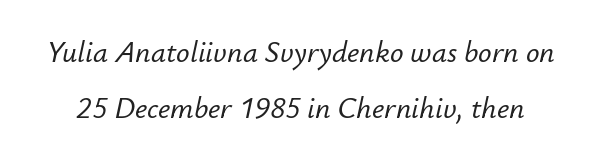
{"italic": "yes", "lean": "right", "slant_degrees": 12, "width": "normal", "stroke_contrast": "low", "x_height": "small", "monospaced": "no", "underline": "no", "line_spacing_ratio": 1.87, "letter_spacing": "normal", "letter_spacing_em": 0.0, "glyph_px": 30}
